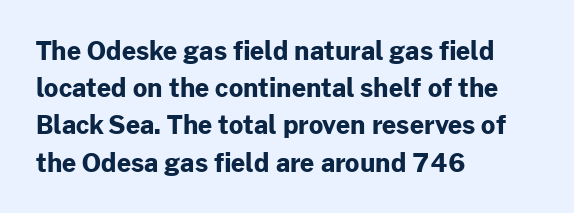
Q: Is the text bold? A: Yes.
Q: Is the text italic (slanted)? A: No, it is upright.
Q: Is the text underlined? A: No.
Q: How is the paragraph aligned? A: Left-aligned.
Q: Is the spacing between letters normal or unusually wide? A: Normal.
Q: Is the spacing between lines tight, normal or loose? A: Normal.
